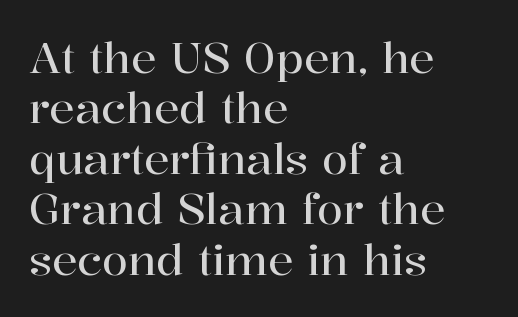
The image shows 42 px serif type, upright; set left-aligned, line spacing 1.2x, normal letter spacing, not underlined; high stroke contrast and a medium x-height.
